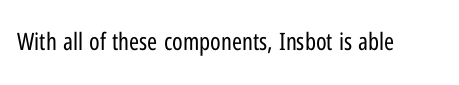
Q: Is the text bold? A: No.
Q: Is the text italic (slanted)? A: No, it is upright.
Q: Is the text underlined? A: No.
Q: Is the spacing between letters normal or unusually wide? A: Normal.
